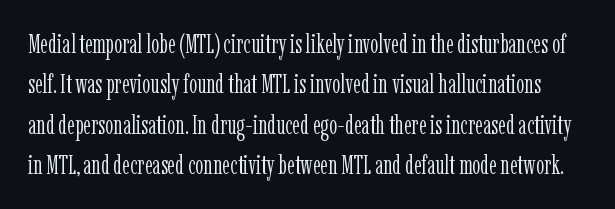
The image shows 26 px text type, upright; set normal line spacing (1.55x), normal letter spacing, not underlined.
